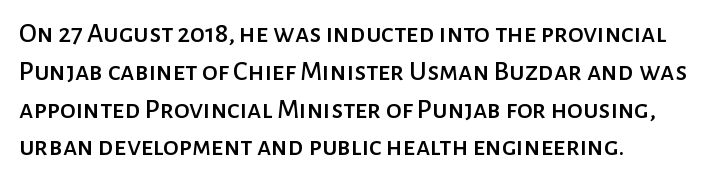
{"serif": "no", "italic": "no", "width": "normal", "stroke_contrast": "low", "x_height": "medium", "monospaced": "no", "underline": "no", "align": "left", "line_spacing": "normal", "line_spacing_ratio": 1.35, "letter_spacing": "normal", "letter_spacing_em": 0.0, "glyph_px": 28}
